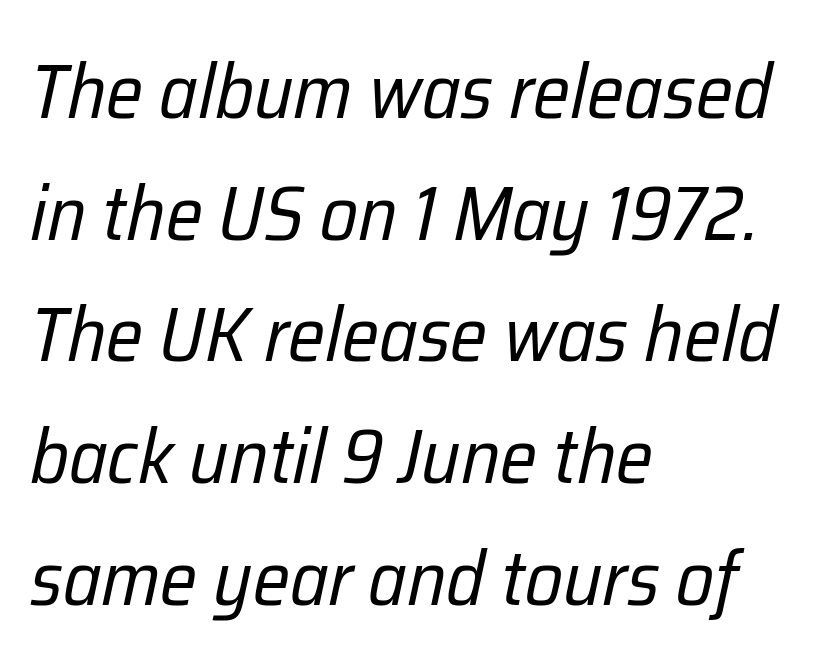
{"italic": "yes", "lean": "right", "slant_degrees": 12, "bold": "no", "weight": "regular", "width": "condensed", "stroke_contrast": "low", "x_height": "medium", "monospaced": "no", "underline": "no", "align": "left", "line_spacing": "normal", "line_spacing_ratio": 1.58, "letter_spacing": "normal", "letter_spacing_em": 0.0, "glyph_px": 77}
